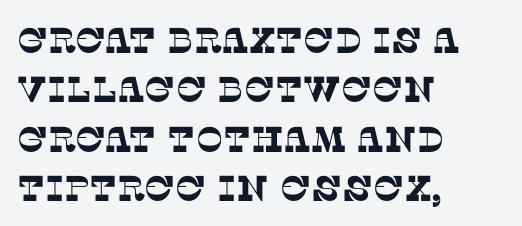
The image shows 36 px serif type; set left-aligned, normal line spacing (1.37x), normal letter spacing, not underlined; low stroke contrast and a large x-height.
